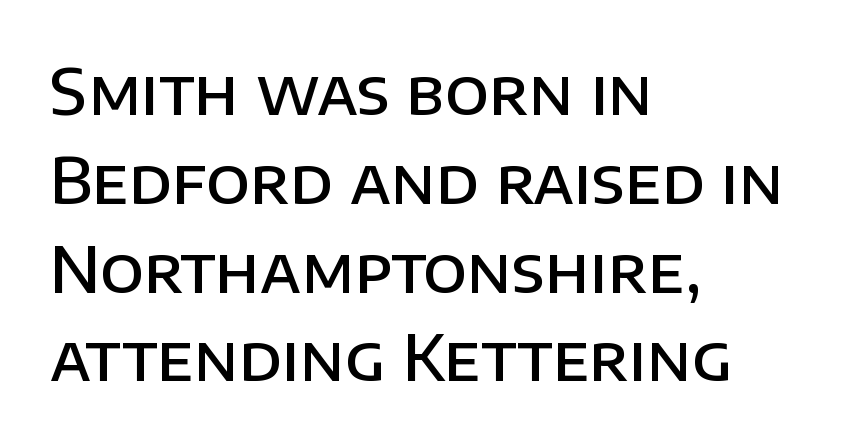
Q: Is the text bold? A: Semi-bold.
Q: Is the text italic (slanted)? A: No, it is upright.
Q: Is the typeface a serif or a sans-serif typeface? A: Sans-serif.
Q: Is the text underlined? A: No.
Q: How is the paragraph aligned? A: Left-aligned.
Q: Is the spacing between letters normal or unusually wide? A: Normal.
Q: Is the spacing between lines tight, normal or loose? A: Normal.
Q: Width (condensed, normal, or wide)? A: Normal.
Q: Stroke contrast? A: Low.
Q: x-height? A: Large.
Q: Monospaced? A: No.
